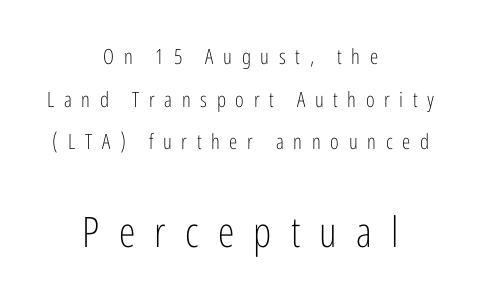
The image shows 42 px light, condensed sans-serif type, upright; set centered, loose line spacing (2.03x), unusually wide letter spacing (+0.46 em), not underlined; the second (bottom) block is 2.0x larger; low stroke contrast and a medium x-height.
